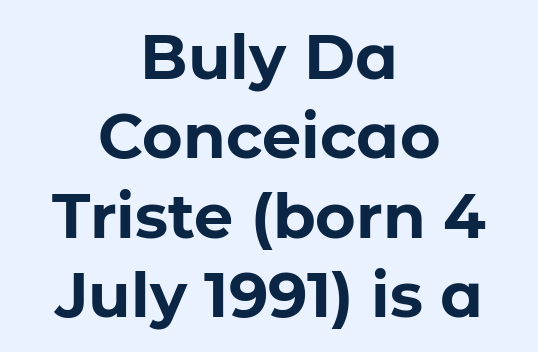
{"serif": "no", "italic": "no", "bold": "yes", "weight": "bold", "width": "normal", "stroke_contrast": "low", "x_height": "medium", "monospaced": "no", "underline": "no", "align": "center", "line_spacing": "normal", "line_spacing_ratio": 1.28, "letter_spacing": "normal", "letter_spacing_em": 0.0, "glyph_px": 62}
